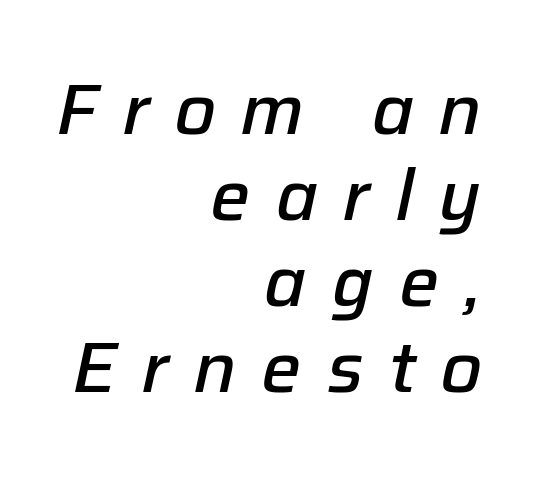
The image shows 71 px semibold type, italic (leaning right); set right-aligned, line spacing 1.21x, unusually wide letter spacing (+0.35 em), not underlined; low stroke contrast and a medium x-height.
